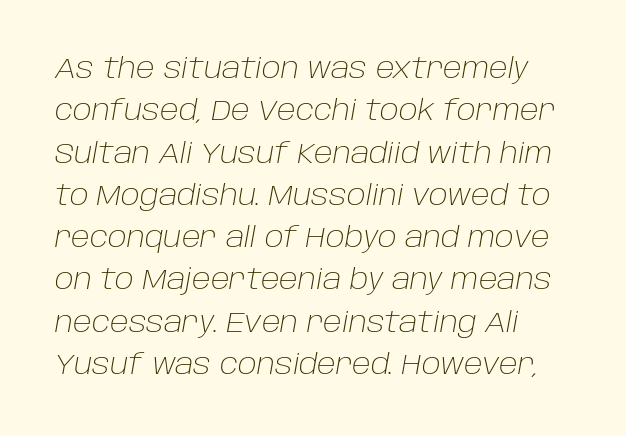
Each new line begins a customary step beneath the previous one. A student would call this left alignment; a typographer would say flush left, rag right. The face looks like a standard text weight, possibly lighter. The letters advance in unequal steps, a hallmark of proportional type. The type is set solid horizontally, with unmodified tracking. Quick note: underline off.
